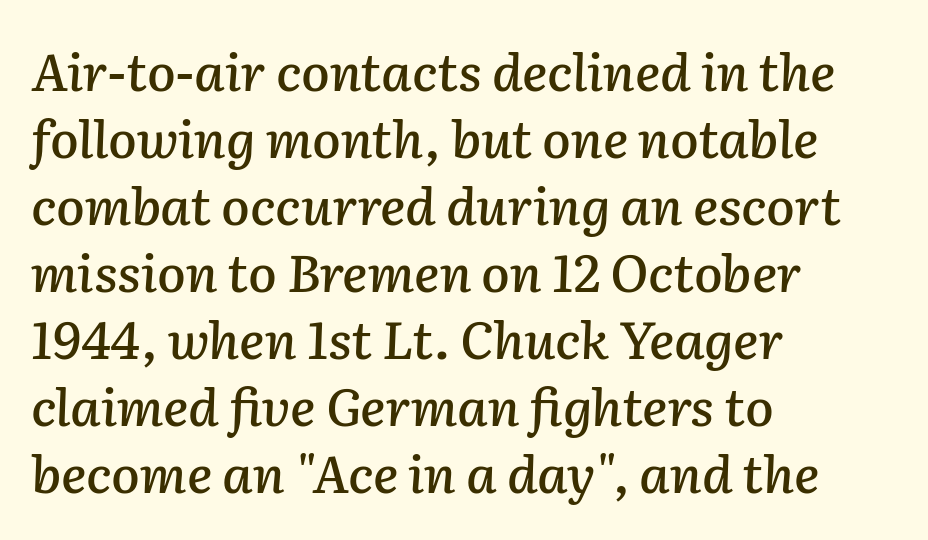
Note the varied advance widths — an 'i' is clearly narrower than an 'm'. Beneath every word, the page is bare. Slanted lettering throughout. The lines sit at an ordinary, default distance from one another.
